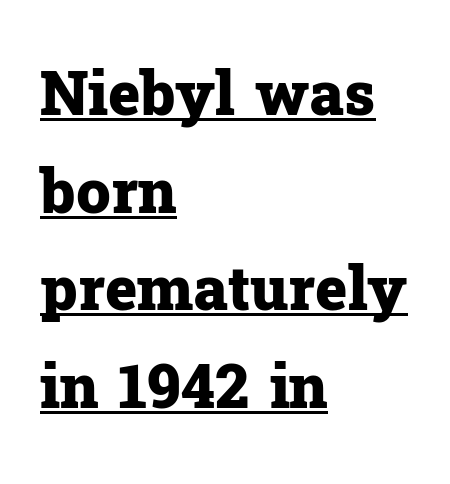
Q: Is the text bold? A: Yes.
Q: Is the text italic (slanted)? A: No, it is upright.
Q: Is the typeface a serif or a sans-serif typeface? A: Serif.
Q: Is the text underlined? A: Yes.
Q: How is the paragraph aligned? A: Left-aligned.
Q: Is the spacing between letters normal or unusually wide? A: Normal.
Q: Is the spacing between lines tight, normal or loose? A: Normal.
Q: Width (condensed, normal, or wide)? A: Normal.
Q: Stroke contrast? A: Low.
Q: x-height? A: Medium.
Q: Monospaced? A: No.
